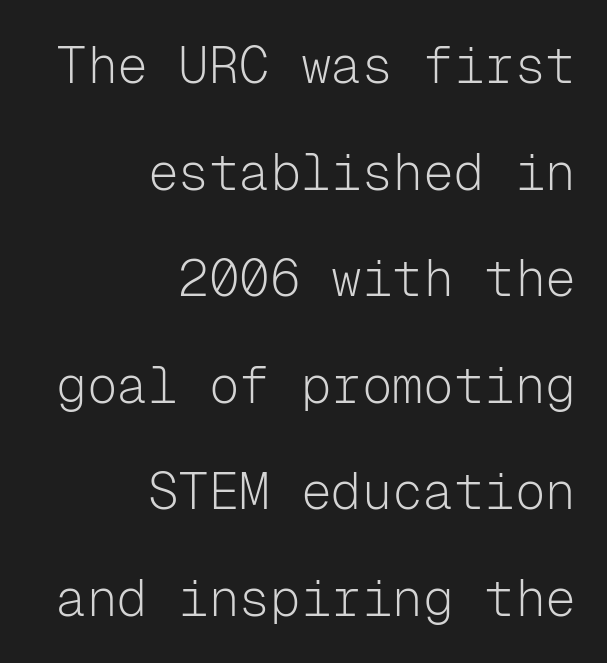
{"serif": "no", "italic": "no", "bold": "no", "weight": "light", "width": "normal", "stroke_contrast": "low", "x_height": "medium", "monospaced": "yes", "underline": "no", "align": "right", "line_spacing": "loose", "line_spacing_ratio": 2.09, "letter_spacing": "normal", "letter_spacing_em": 0.0, "glyph_px": 51}
